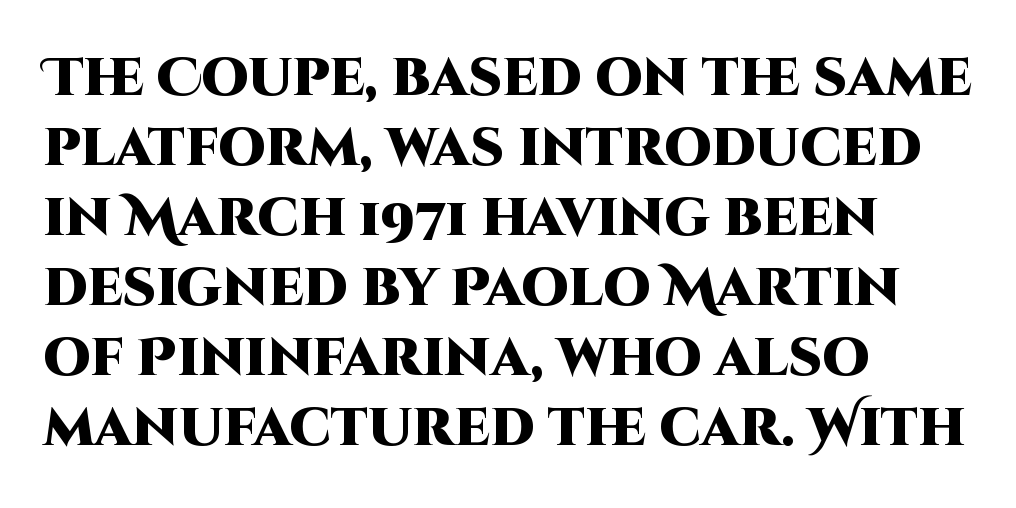
Q: Is the text bold? A: Yes.
Q: Is the text italic (slanted)? A: No, it is upright.
Q: Is the typeface a serif or a sans-serif typeface? A: Sans-serif.
Q: Is the text underlined? A: No.
Q: How is the paragraph aligned? A: Left-aligned.
Q: Is the spacing between letters normal or unusually wide? A: Normal.
Q: Is the spacing between lines tight, normal or loose? A: Normal.
Q: Width (condensed, normal, or wide)? A: Normal.
Q: Stroke contrast? A: High.
Q: x-height? A: Large.
Q: Monospaced? A: No.
